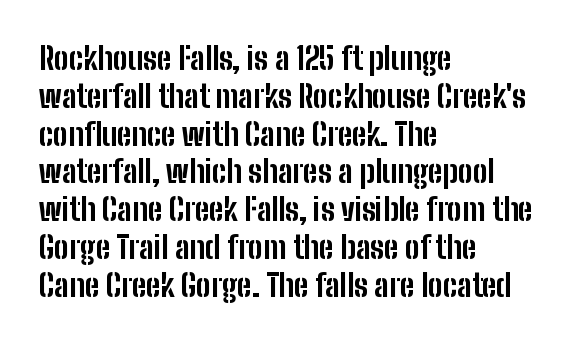
The image shows 31 px bold, condensed sans-serif type, upright; set left-aligned, line spacing 1.22x, normal letter spacing, not underlined; low stroke contrast and a medium x-height.
